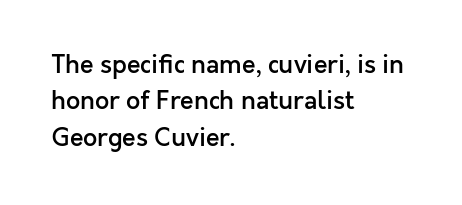
A somewhat darkened texture: the type is semibold rather than bold. If you drew a ruler down the left edge, every line would touch it. The zone under the glyphs is completely vacant. Ascenders rise straight up at ninety degrees. Caption: standard tracking, unaltered. Each new line begins a customary step beneath the previous one.
